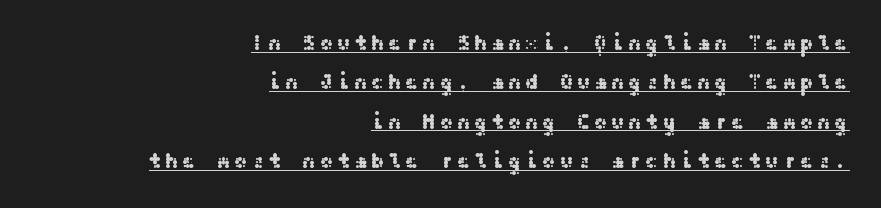
Is the block centered? No — it sits flush against the right margin. A roman cut, with each character standing at attention. Honestly, the underline is the first thing you notice here.
